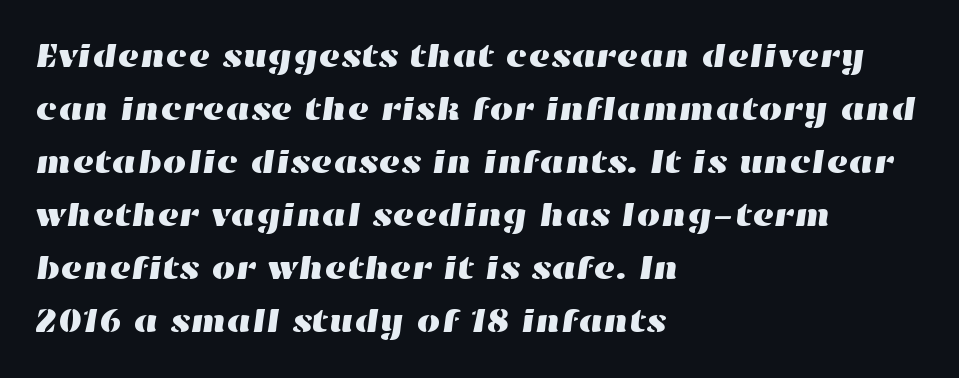
The image shows 34 px wide type; set left-aligned, normal line spacing (1.56x), normal letter spacing, not underlined; high stroke contrast and a medium x-height.
